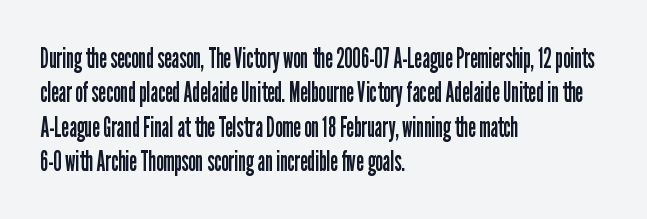
Q: Is the text bold? A: No.
Q: Is the text italic (slanted)? A: No, it is upright.
Q: Is the typeface a serif or a sans-serif typeface? A: Sans-serif.
Q: Is the text underlined? A: No.
Q: How is the paragraph aligned? A: Left-aligned.
Q: Is the spacing between letters normal or unusually wide? A: Normal.
Q: Width (condensed, normal, or wide)? A: Condensed.
Q: Stroke contrast? A: Low.
Q: x-height? A: Medium.
Q: Monospaced? A: No.
